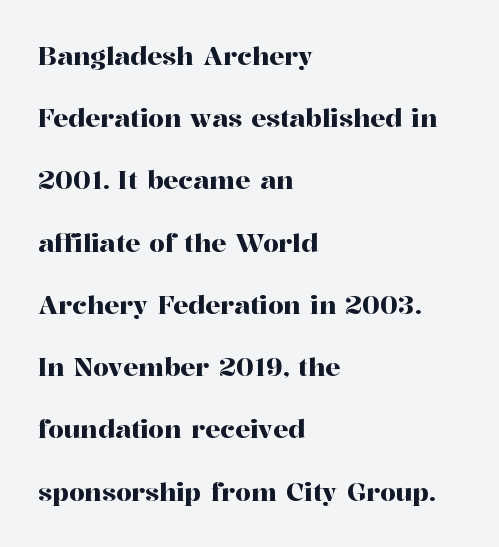
{"italic": "no", "underline": "no", "align": "left", "line_spacing": "loose", "line_spacing_ratio": 2.49, "letter_spacing": "normal", "letter_spacing_em": 0.0, "glyph_px": 25}
